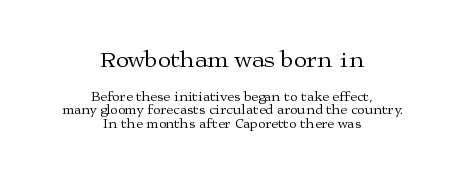
{"italic": "no", "bold": "no", "underline": "no", "align": "center", "line_spacing": "tight", "line_spacing_ratio": 0.98, "letter_spacing": "normal", "letter_spacing_em": 0.0, "larger_block": "first", "size_ratio": 1.71, "glyph_px": 24}
